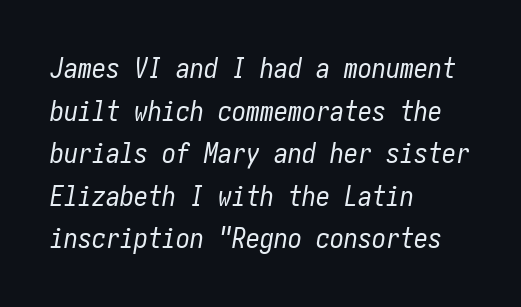
{"italic": "yes", "lean": "right", "slant_degrees": 10, "bold": "no", "weight": "regular", "width": "condensed", "stroke_contrast": "low", "x_height": "medium", "underline": "no", "align": "left", "line_spacing": "normal", "line_spacing_ratio": 1.52, "letter_spacing": "normal", "letter_spacing_em": 0.0, "glyph_px": 28}
